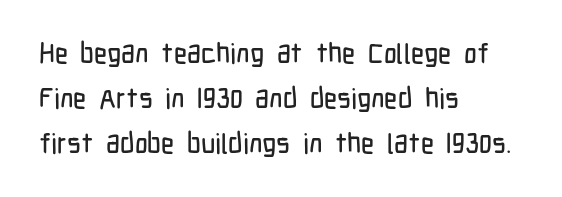
The image shows 28 px condensed sans-serif type, upright; set left-aligned, normal line spacing (1.6x), normal letter spacing, not underlined; low stroke contrast and a medium x-height.
